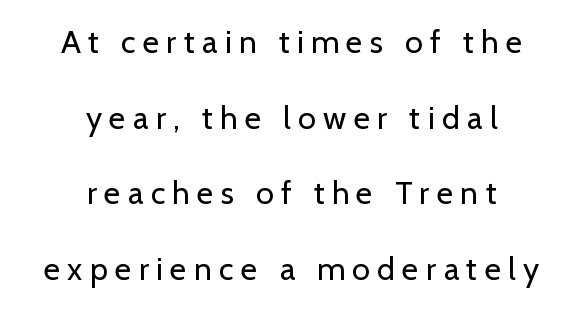
The image shows 32 px regular-weight sans-serif type, upright; set centered, loose line spacing (2.36x), unusually wide letter spacing (+0.23 em), not underlined; low stroke contrast and a medium x-height.
